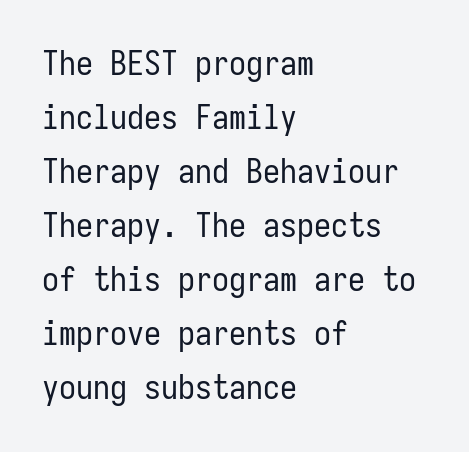
{"serif": "no", "italic": "no", "bold": "no", "weight": "regular", "width": "condensed", "stroke_contrast": "low", "x_height": "medium", "monospaced": "yes", "underline": "no", "align": "left", "line_spacing": "normal", "line_spacing_ratio": 1.59, "letter_spacing": "normal", "letter_spacing_em": 0.0, "glyph_px": 34}
